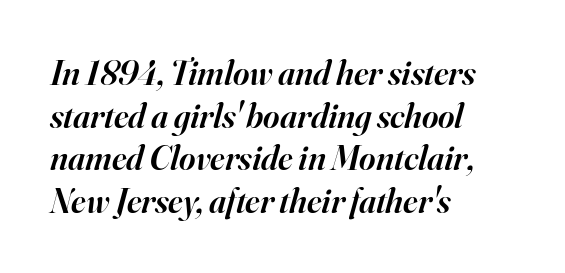
Q: Is the text bold? A: Semi-bold.
Q: Is the text italic (slanted)? A: Yes, it leans right by about 16 degrees.
Q: Is the typeface a serif or a sans-serif typeface? A: Serif.
Q: Is the text underlined? A: No.
Q: How is the paragraph aligned? A: Left-aligned.
Q: Is the spacing between letters normal or unusually wide? A: Normal.
Q: Width (condensed, normal, or wide)? A: Normal.
Q: Stroke contrast? A: High.
Q: x-height? A: Small.
Q: Monospaced? A: No.
